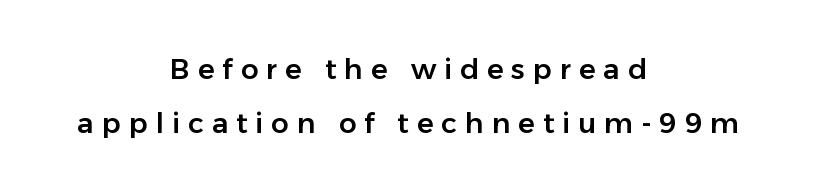
Leading is clearly above the norm, producing a sparse column. The tracking jumps out immediately: characters are airy and widely separated. The face used here is proportionally spaced, like ordinary book or web type. The rag falls on both sides of this text block equally. No word sits above an underline.
